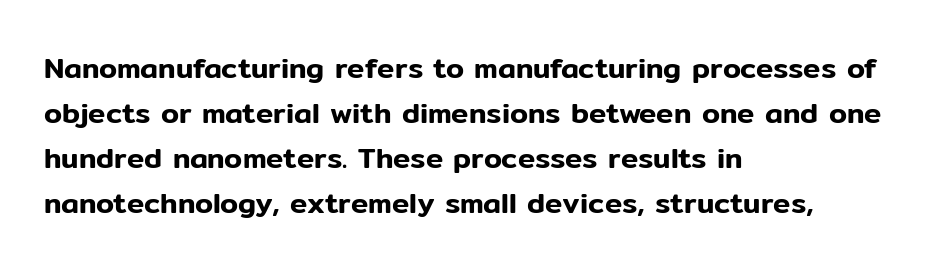
The image shows 29 px sans-serif type, upright; set left-aligned, normal line spacing (1.55x), normal letter spacing, not underlined; low stroke contrast and a medium x-height.
